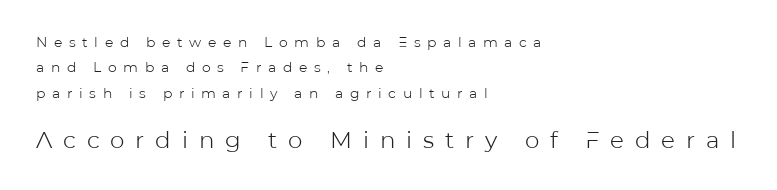
{"italic": "no", "bold": "no", "underline": "no", "align": "left", "line_spacing_ratio": 1.81, "letter_spacing": "wide", "letter_spacing_em": 0.47, "larger_block": "second", "size_ratio": 1.64, "glyph_px": 23}
